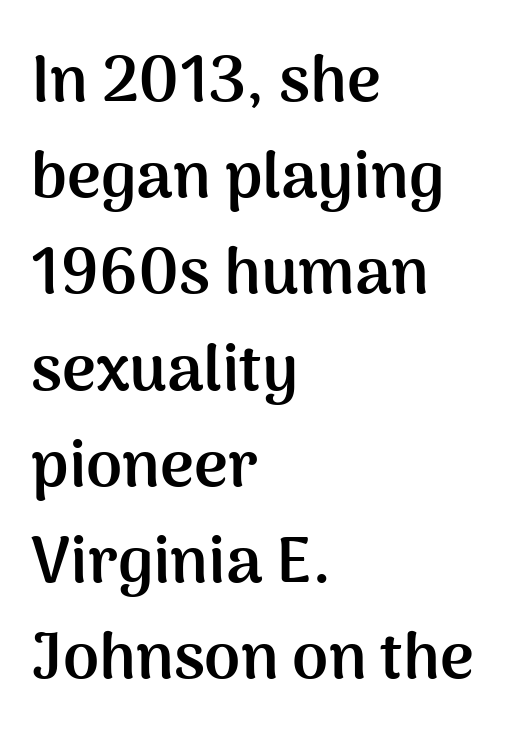
Leading matches the norm, producing a regular column. Looks like regular typesetting: each glyph gets only the width it needs. The compositor pushed each line to the left boundary. Inter-character spacing is left at the font's built-in metrics. This sample uses a sans-serif face.
